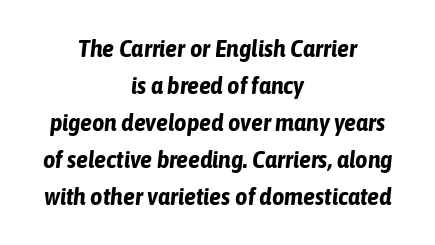
Bare-footed words on every line. Which margin do the lines hug? Neither — every line sits in the middle. How heavy is the stroke? Heavy — this is a bold. In terms of leading, this rendering sits right in the middle.
